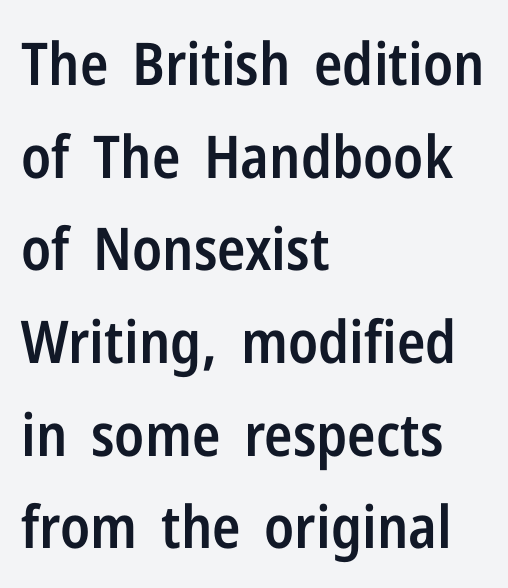
Short note: letters normally spaced. Character widths vary here, with narrow letters taking less room than wide ones. Short and long lines alike share a common starting point at left. Stroke thickness is moderately raised; the sample reads as semibold.
